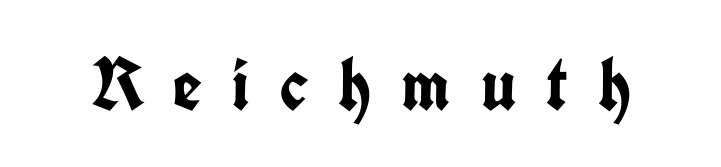
Q: Is the text bold? A: Yes.
Q: Is the text italic (slanted)? A: No, it is upright.
Q: Is the typeface a serif or a sans-serif typeface? A: Sans-serif.
Q: Is the text underlined? A: No.
Q: Is the spacing between letters normal or unusually wide? A: Unusually wide.
Q: Width (condensed, normal, or wide)? A: Condensed.
Q: Stroke contrast? A: Low.
Q: x-height? A: Medium.
Q: Monospaced? A: No.
